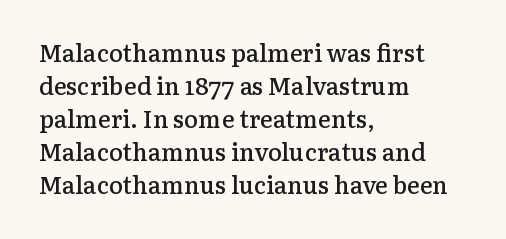
The image shows 24 px text type, upright; set left-aligned, normal line spacing (1.37x), normal letter spacing, not underlined.
